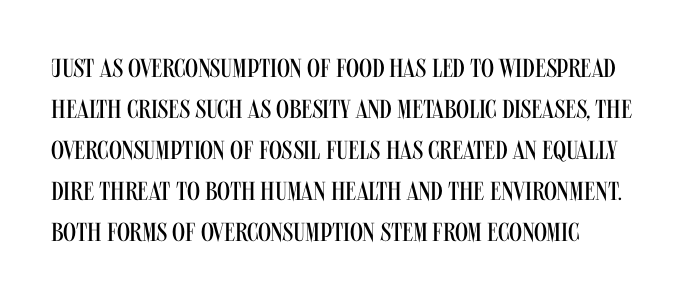
The image shows 26 px text type, upright; set left-aligned, normal line spacing (1.58x), normal letter spacing, not underlined.
